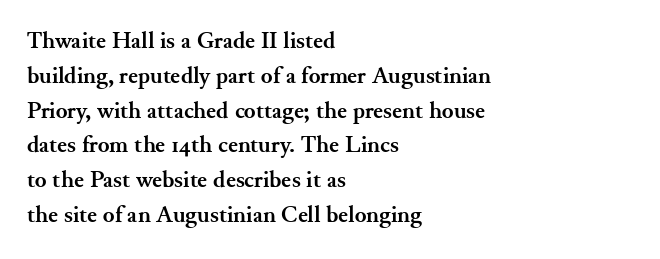
{"italic": "no", "bold": "yes", "underline": "no", "align": "left", "line_spacing": "normal", "line_spacing_ratio": 1.45, "letter_spacing": "normal", "letter_spacing_em": 0.0, "glyph_px": 24}
